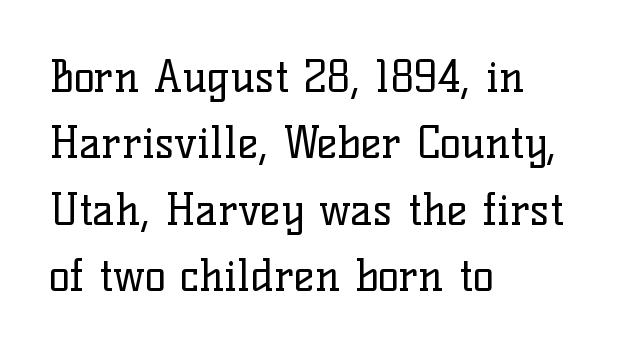
Rule under the text: the space is simply empty. Posture: straight, roman, zero tilt. The rendering uses natural spacing where letterforms have individual widths. Visually the block forms a straight wall on the left and a jagged coastline on the right. The designer left line spacing at the default. Stroke thickness stays within the range of a standard reading face or lighter.
